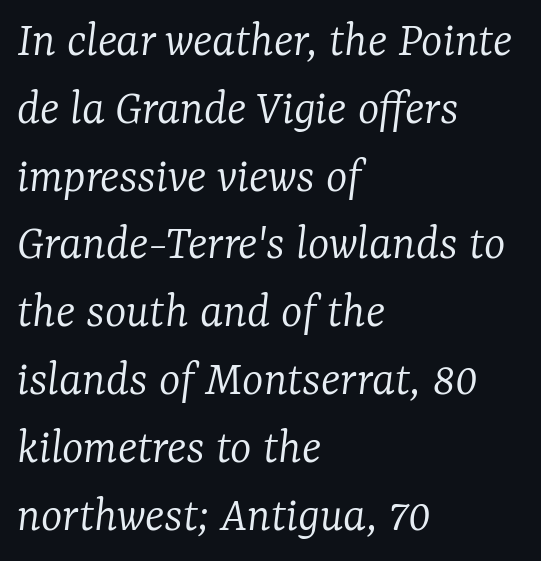
The image shows 51 px light serif type, italic (leaning right); set left-aligned, normal line spacing (1.33x), normal letter spacing, not underlined; low stroke contrast and a medium x-height.
